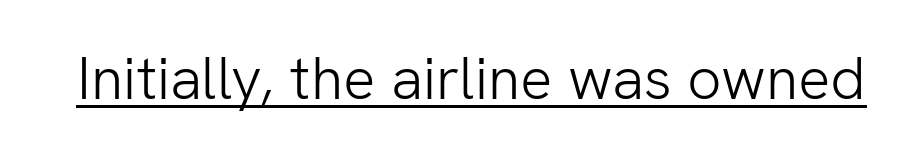
Is this a fixed-width face? No — the glyphs have proportional, varying widths. Inter-character spacing is left at the font's built-in metrics. When letters stand straight like this, we call the style roman or upright. Honestly, the underline is the first thing you notice here.
